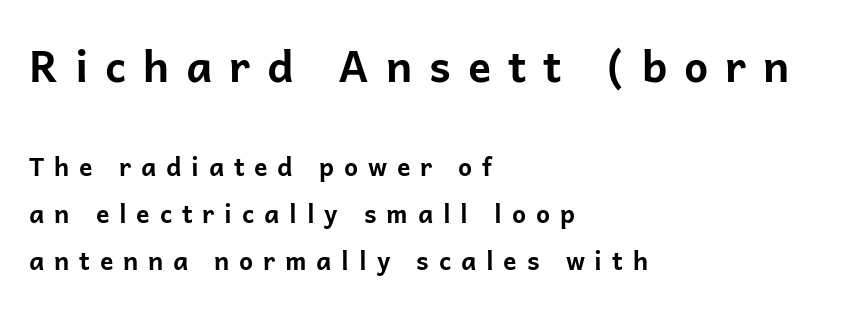
The image shows 43 px bold sans-serif type, upright; set left-aligned, line spacing 1.89x, unusually wide letter spacing (+0.39 em), not underlined; the first (top) block is 1.72x larger; low stroke contrast and a medium x-height.
